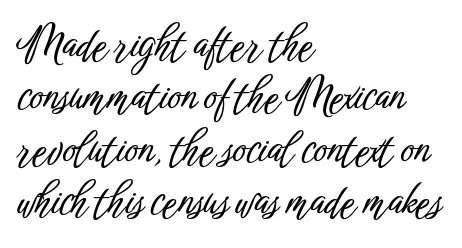
Q: Is the text italic (slanted)? A: Yes.
Q: Is the typeface a serif or a sans-serif typeface? A: Sans-serif.
Q: Is the text underlined? A: No.
Q: How is the paragraph aligned? A: Left-aligned.
Q: Is the spacing between letters normal or unusually wide? A: Normal.
Q: Is the spacing between lines tight, normal or loose? A: Normal.
Q: Width (condensed, normal, or wide)? A: Condensed.
Q: Stroke contrast? A: Low.
Q: x-height? A: Medium.
Q: Monospaced? A: No.
